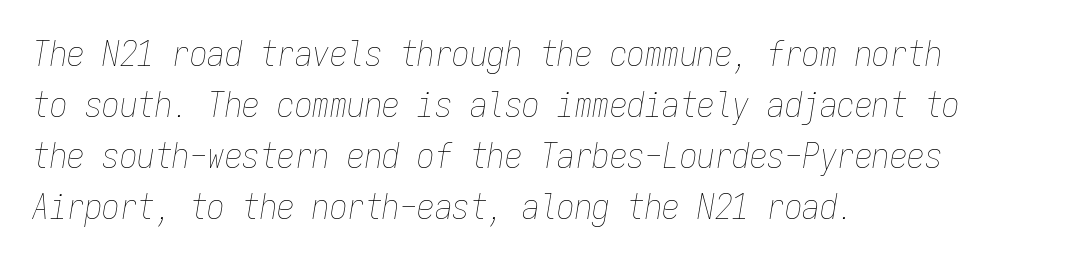
{"italic": "yes", "lean": "right", "slant_degrees": 9, "bold": "no", "weight": "thin", "width": "condensed", "stroke_contrast": "low", "x_height": "medium", "monospaced": "yes", "underline": "no", "align": "left", "line_spacing": "normal", "line_spacing_ratio": 1.46, "letter_spacing": "normal", "letter_spacing_em": 0.0, "glyph_px": 35}
